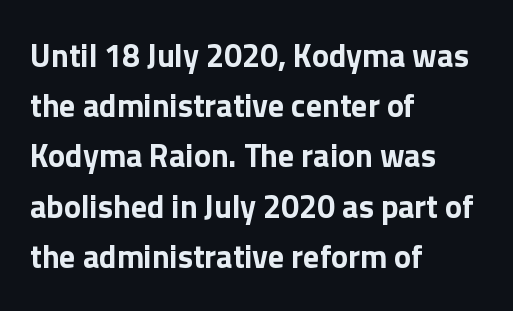
The image shows 32 px bold sans-serif type, upright; set left-aligned, normal line spacing (1.57x), normal letter spacing, not underlined; low stroke contrast and a medium x-height.
